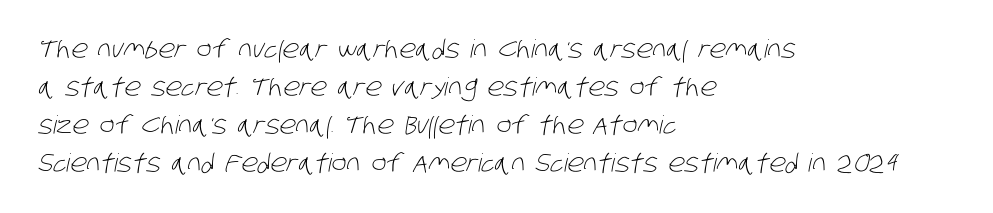
Teacher's note: observe the even left margin — that is flush-left alignment. A clean baseline with only descenders dipping below it. The designer left line spacing at the default. Characters follow at the spacing the type designer built in.
